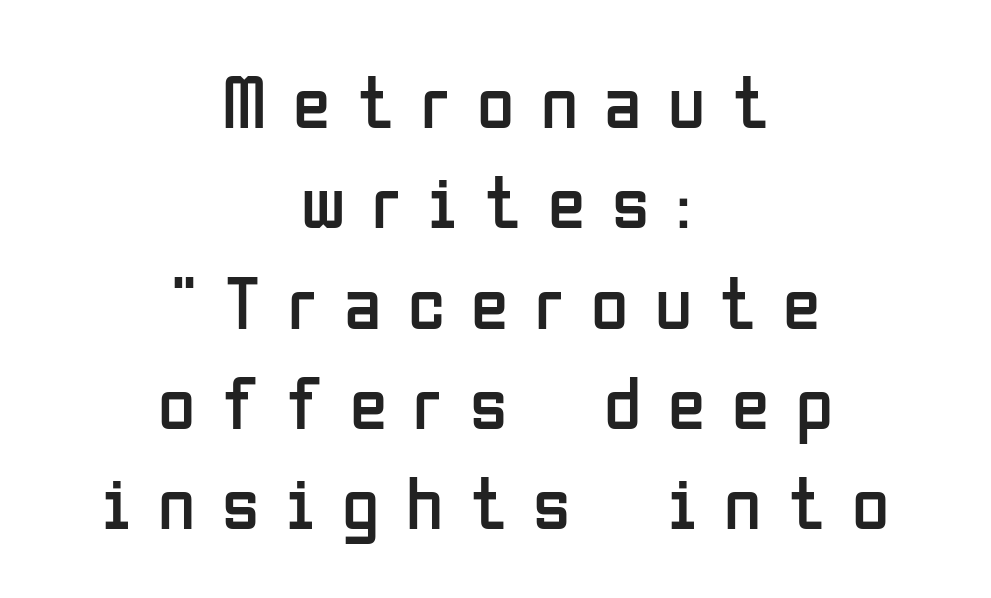
The image shows 76 px regular-weight, condensed sans-serif type, upright; set centered, normal line spacing (1.32x), unusually wide letter spacing (+0.35 em), not underlined; low stroke contrast and a medium x-height.
